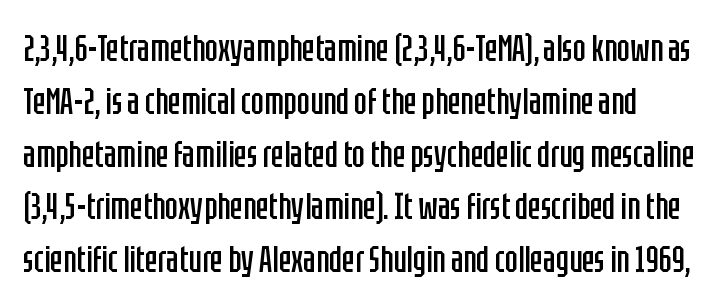
Ascenders rise straight up at ninety degrees. Is the stroke heavy? The answer is a plain regular-or-lighter. Anything drawn beneath the words? Only blank space. The gaps between neighbouring characters are ordinary and unremarkable. These lines are rendered in a variable-pitch font.
